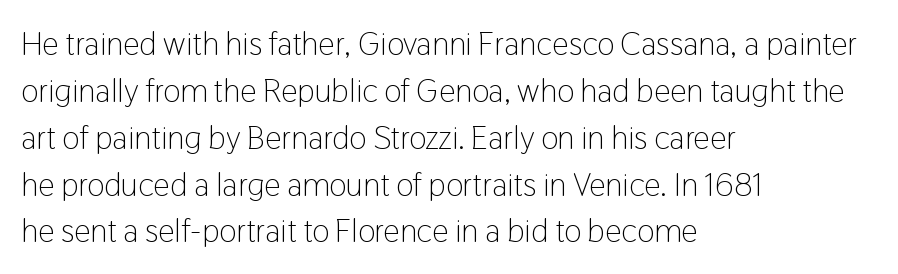
Q: Is the text bold? A: No.
Q: Is the text italic (slanted)? A: No, it is upright.
Q: Is the typeface a serif or a sans-serif typeface? A: Sans-serif.
Q: Is the text underlined? A: No.
Q: How is the paragraph aligned? A: Left-aligned.
Q: Is the spacing between letters normal or unusually wide? A: Normal.
Q: Is the spacing between lines tight, normal or loose? A: Normal.
Q: Width (condensed, normal, or wide)? A: Condensed.
Q: Stroke contrast? A: Low.
Q: x-height? A: Medium.
Q: Monospaced? A: No.
